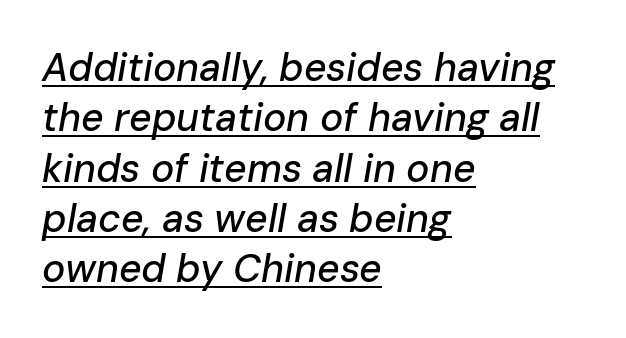
Whoever set this chose a conventional vertical rhythm. Short note: letters normally spaced. Looks like regular typesetting: each glyph gets only the width it needs. When letters slant like this, we call the style italic. The passage is arranged the way most books set body copy — flush left. A continuous stroke trails under the words, as in a hyperlink.
